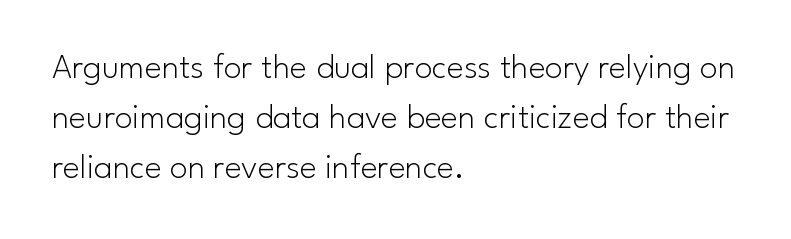
Q: Is the text bold? A: No.
Q: Is the text italic (slanted)? A: No, it is upright.
Q: Is the typeface a serif or a sans-serif typeface? A: Sans-serif.
Q: Is the text underlined? A: No.
Q: How is the paragraph aligned? A: Left-aligned.
Q: Is the spacing between letters normal or unusually wide? A: Normal.
Q: Is the spacing between lines tight, normal or loose? A: Normal.
Q: Width (condensed, normal, or wide)? A: Normal.
Q: Stroke contrast? A: Low.
Q: x-height? A: Small.
Q: Monospaced? A: No.
